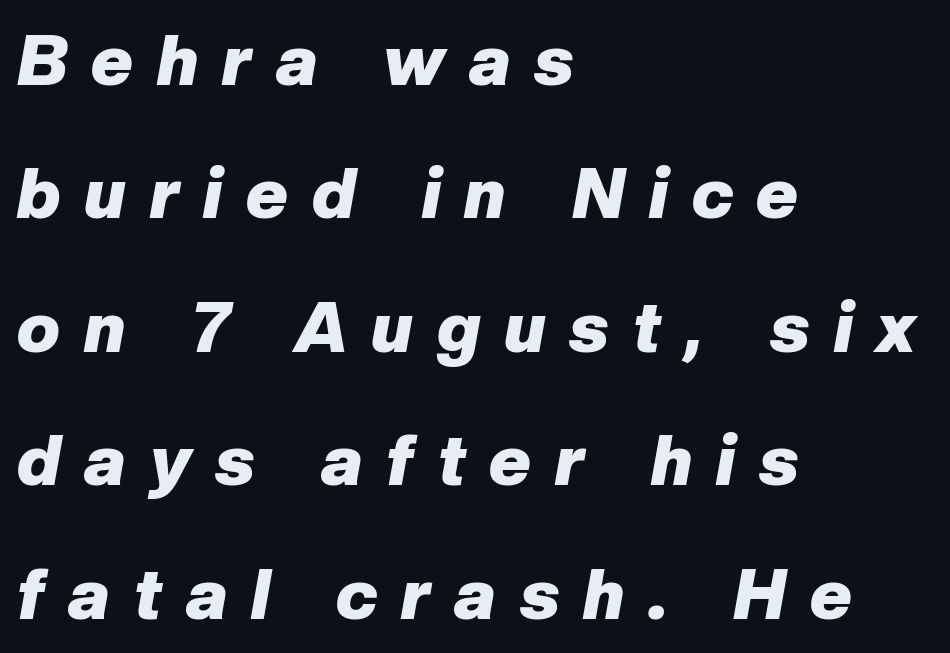
Notice how thick the strokes are: this is what a full bold looks like. Horizontal alignment here is leftward, the default for most running prose. A typesetter would call this heavily tracked-out type. Notice how the stems are inclined rather than vertical — that's the hallmark of italics.
